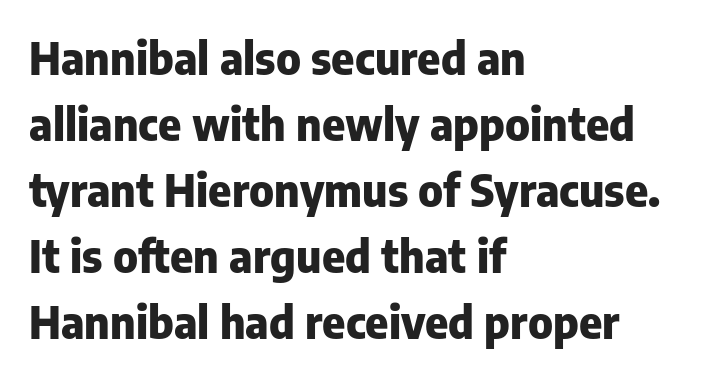
{"serif": "no", "italic": "no", "bold": "yes", "weight": "heavy", "width": "normal", "stroke_contrast": "low", "x_height": "medium", "monospaced": "no", "underline": "no", "align": "left", "line_spacing": "normal", "line_spacing_ratio": 1.5, "letter_spacing": "normal", "letter_spacing_em": 0.0, "glyph_px": 44}
